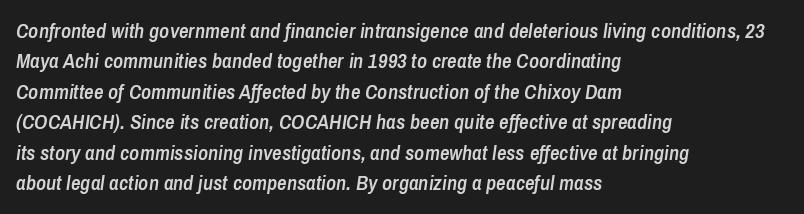
{"italic": "yes", "lean": "right", "slant_degrees": 8, "bold": "semi", "underline": "no", "align": "left", "line_spacing": "normal", "line_spacing_ratio": 1.45, "letter_spacing": "normal", "letter_spacing_em": 0.0, "glyph_px": 21}
